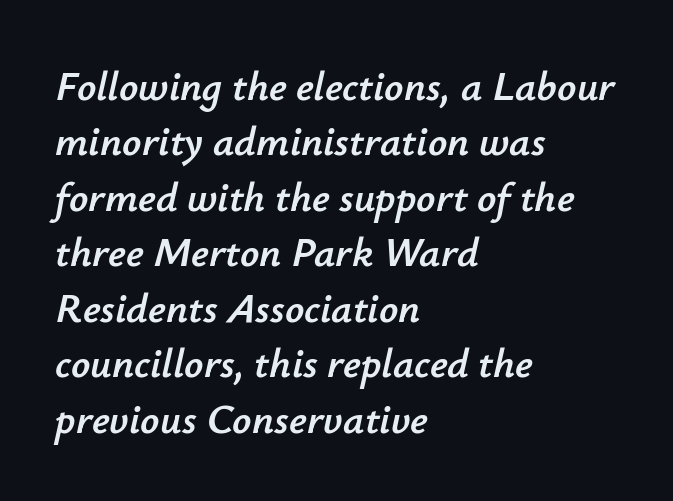
The image shows 42 px text type, italic (leaning right); set left-aligned, normal line spacing (1.32x), normal letter spacing, not underlined; low stroke contrast and a small x-height.
